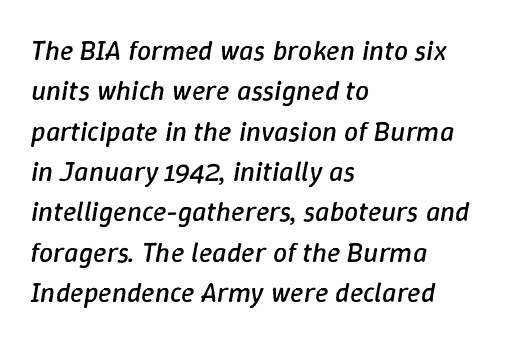
Q: Is the text bold? A: No.
Q: Is the text italic (slanted)? A: Yes, it leans right by about 9 degrees.
Q: Is the text underlined? A: No.
Q: How is the paragraph aligned? A: Left-aligned.
Q: Is the spacing between letters normal or unusually wide? A: Normal.
Q: Is the spacing between lines tight, normal or loose? A: Normal.
Q: Width (condensed, normal, or wide)? A: Normal.
Q: Stroke contrast? A: Low.
Q: x-height? A: Medium.
Q: Monospaced? A: No.
